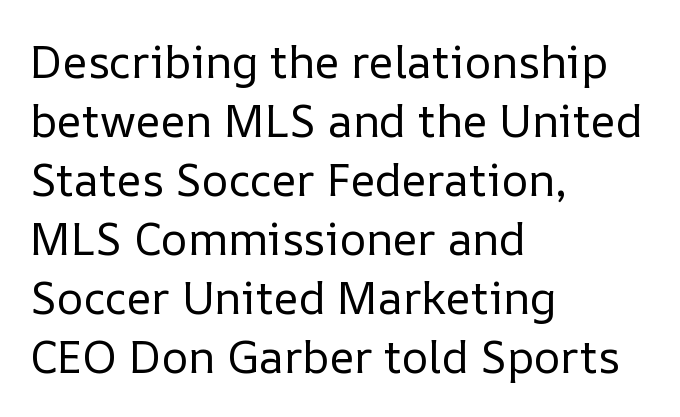
The image shows 45 px regular-weight type, upright; set left-aligned, normal line spacing (1.31x), normal letter spacing, not underlined; low stroke contrast and a medium x-height.
